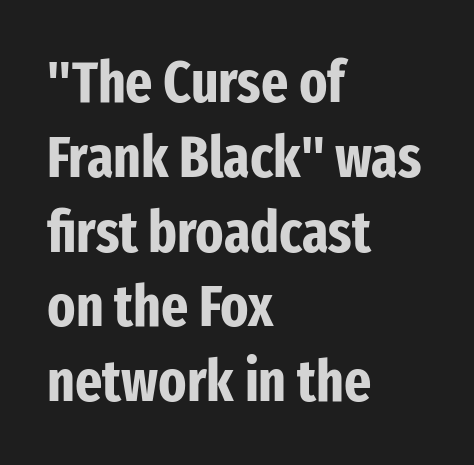
The image shows 58 px bold, condensed sans-serif type, upright; set left-aligned, normal line spacing (1.29x), normal letter spacing, not underlined; low stroke contrast and a medium x-height.
